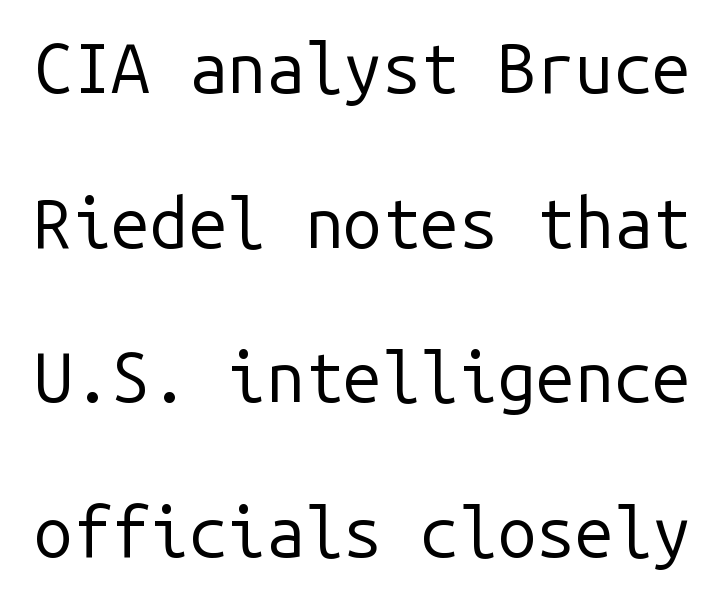
Q: Is the text bold? A: No.
Q: Is the text italic (slanted)? A: No, it is upright.
Q: Is the typeface a serif or a sans-serif typeface? A: Sans-serif.
Q: Is the text underlined? A: No.
Q: Is the spacing between letters normal or unusually wide? A: Normal.
Q: Is the spacing between lines tight, normal or loose? A: Loose.
Q: Width (condensed, normal, or wide)? A: Normal.
Q: Stroke contrast? A: Low.
Q: x-height? A: Medium.
Q: Monospaced? A: Yes.
